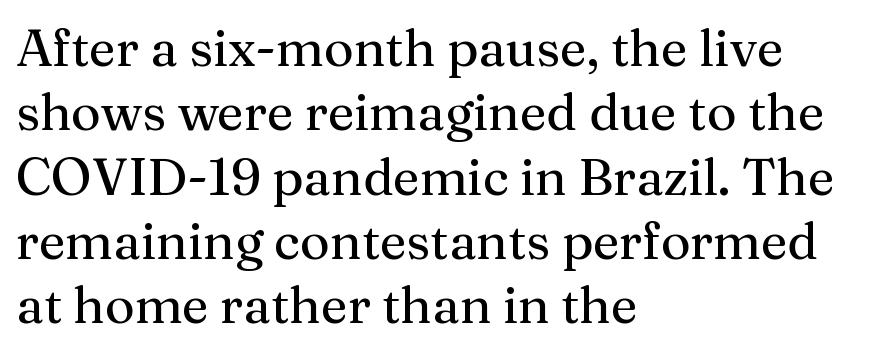
The text was rendered using a seriffed face with decorative stroke endings. The glyphs are unaccompanied by any horizontal stroke below them. These lines keep a tight, regular rhythm from letter to letter. You could not count columns in this text — the font is proportionally spaced.
